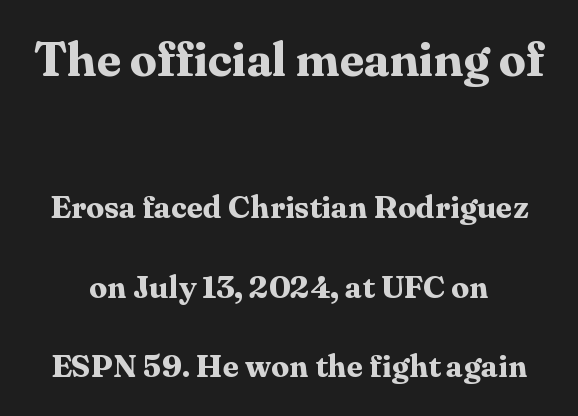
Q: Is the text bold? A: Yes.
Q: Is the text italic (slanted)? A: No, it is upright.
Q: Is the typeface a serif or a sans-serif typeface? A: Serif.
Q: Is the text underlined? A: No.
Q: Is the spacing between letters normal or unusually wide? A: Normal.
Q: Is the spacing between lines tight, normal or loose? A: Loose.
Q: Which block of text is set in a larger size, the first (top) or the second (bottom)? A: The first (top) one.
Q: Width (condensed, normal, or wide)? A: Normal.
Q: Stroke contrast? A: Medium.
Q: x-height? A: Medium.
Q: Monospaced? A: No.
